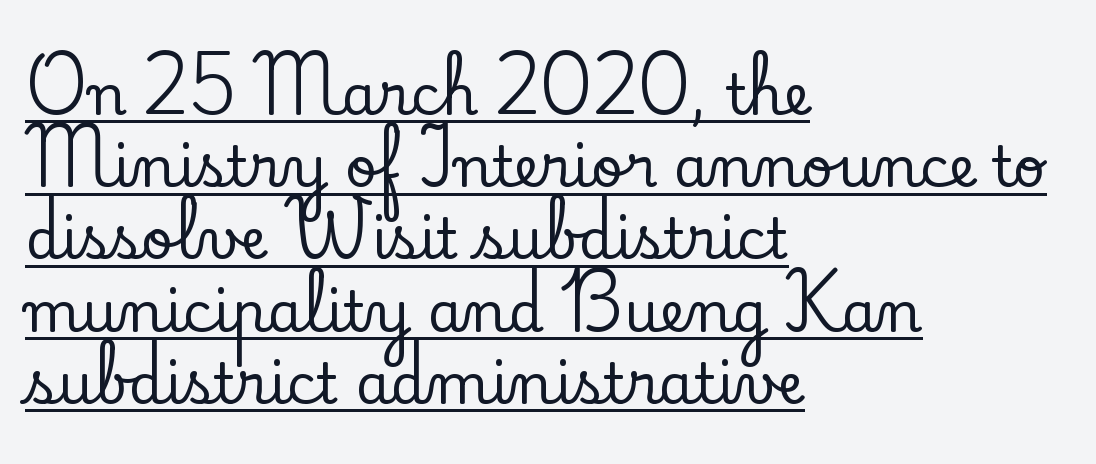
This rendering features underlined lettering. How would I describe the line gaps? Plain and ordinary. The letters carry serifs — small finishing strokes at the ends of their stems. This sample is left-justified, so line endings fall wherever the words run out.
